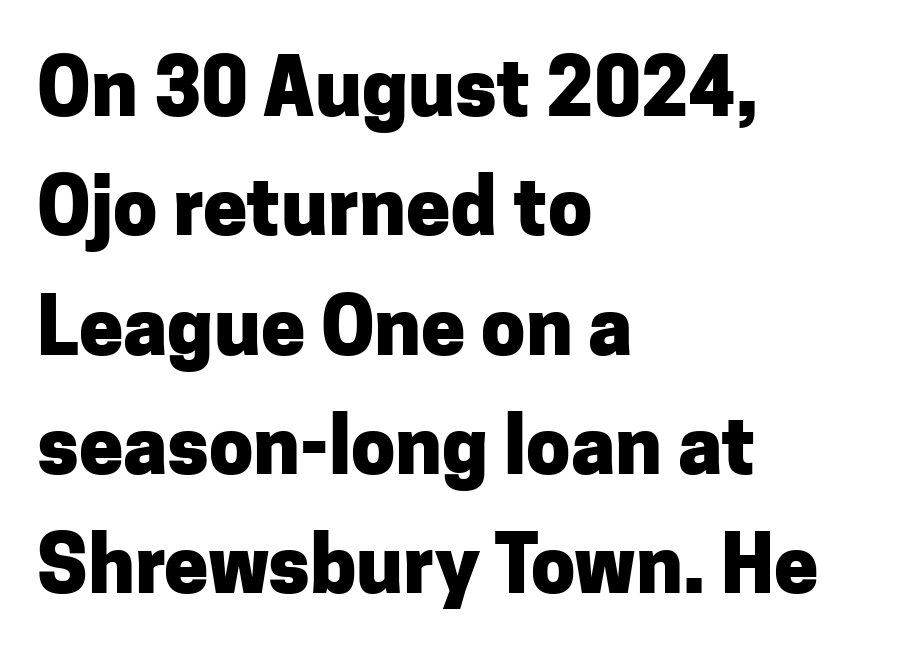
{"serif": "no", "italic": "no", "bold": "yes", "weight": "heavy", "width": "normal", "stroke_contrast": "low", "x_height": "medium", "monospaced": "no", "underline": "no", "align": "left", "line_spacing": "normal", "line_spacing_ratio": 1.51, "letter_spacing": "normal", "letter_spacing_em": 0.0, "glyph_px": 79}
